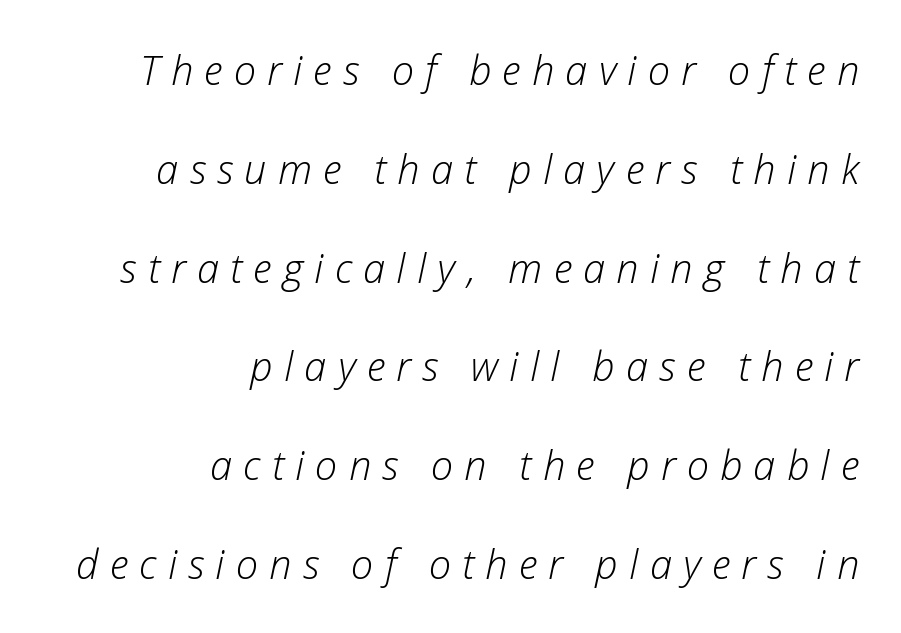
Q: Is the text bold? A: No.
Q: Is the text italic (slanted)? A: Yes, it leans right by about 12 degrees.
Q: Is the text underlined? A: No.
Q: How is the paragraph aligned? A: Right-aligned.
Q: Is the spacing between letters normal or unusually wide? A: Unusually wide.
Q: Is the spacing between lines tight, normal or loose? A: Loose.
Q: Width (condensed, normal, or wide)? A: Normal.
Q: Stroke contrast? A: Low.
Q: x-height? A: Medium.
Q: Monospaced? A: No.
